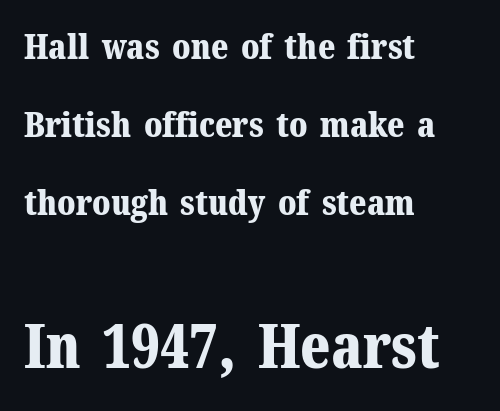
{"serif": "yes", "italic": "no", "bold": "yes", "weight": "bold", "width": "normal", "stroke_contrast": "medium", "x_height": "medium", "monospaced": "no", "underline": "no", "align": "left", "line_spacing": "loose", "line_spacing_ratio": 2.23, "letter_spacing": "normal", "letter_spacing_em": 0.0, "larger_block": "second", "size_ratio": 1.74, "glyph_px": 61}
